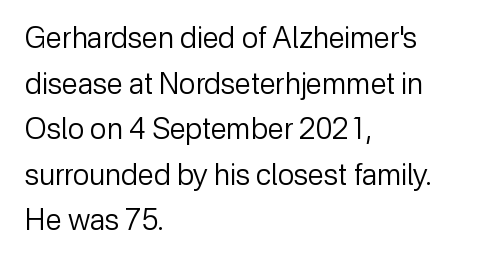
{"serif": "no", "italic": "no", "bold": "no", "weight": "regular", "width": "normal", "stroke_contrast": "low", "x_height": "medium", "monospaced": "no", "underline": "no", "align": "left", "line_spacing": "normal", "line_spacing_ratio": 1.57, "letter_spacing": "normal", "letter_spacing_em": 0.0, "glyph_px": 29}
